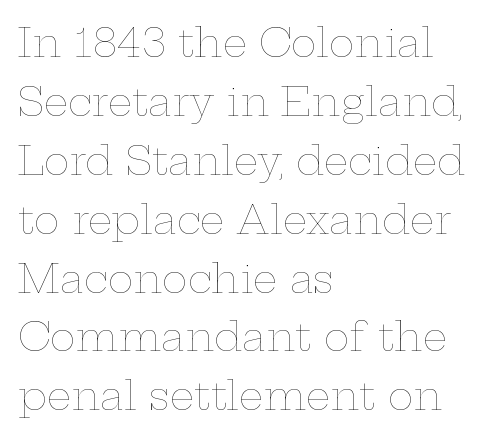
The compositor pushed each line to the left boundary. Summary of weight: not heavy and not bold. Notice how the stems are strictly vertical — no italics here. Is this a fixed-width face? No — the glyphs have proportional, varying widths. The space directly below the letters is spotless.
